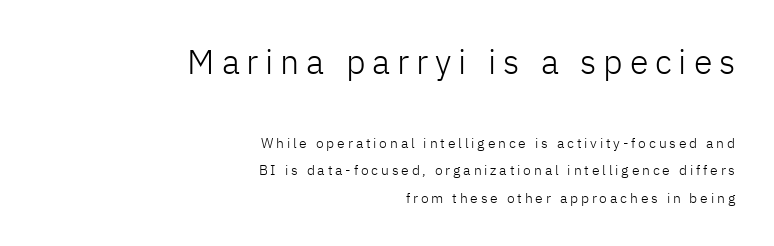
The image shows 34 px light sans-serif type, upright; set right-aligned, loose line spacing (1.96x), unusually wide letter spacing (+0.2 em), not underlined; the first (top) block is 2.43x larger; low stroke contrast and a medium x-height.
